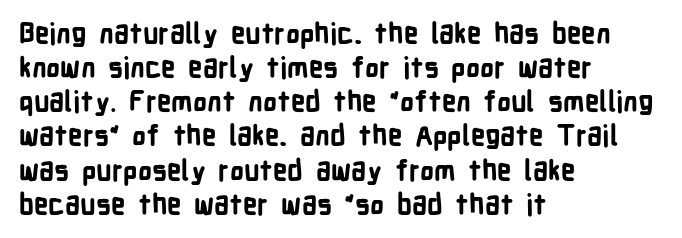
Heavy-handed strokes throughout: this text is bold. This sample has the flowing, uneven cadence of proportional lettering. Look at the bottom of the vertical strokes: they stop flat, with no serifs. The compositor pushed each line to the left boundary. Unmarked baselines from the first word to the last.
